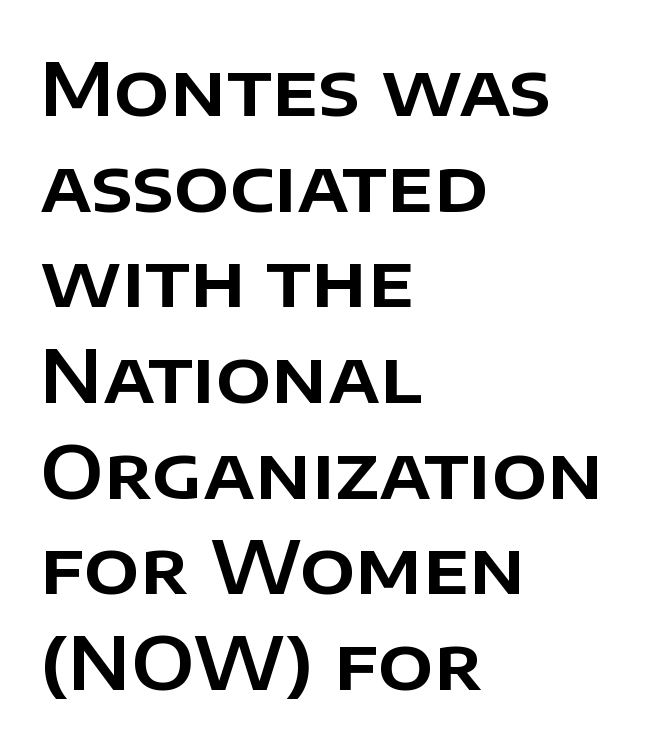
Q: Is the text italic (slanted)? A: No, it is upright.
Q: Is the typeface a serif or a sans-serif typeface? A: Sans-serif.
Q: Is the text underlined? A: No.
Q: How is the paragraph aligned? A: Left-aligned.
Q: Is the spacing between letters normal or unusually wide? A: Normal.
Q: Is the spacing between lines tight, normal or loose? A: Normal.
Q: Width (condensed, normal, or wide)? A: Normal.
Q: Stroke contrast? A: Low.
Q: x-height? A: Large.
Q: Monospaced? A: No.
